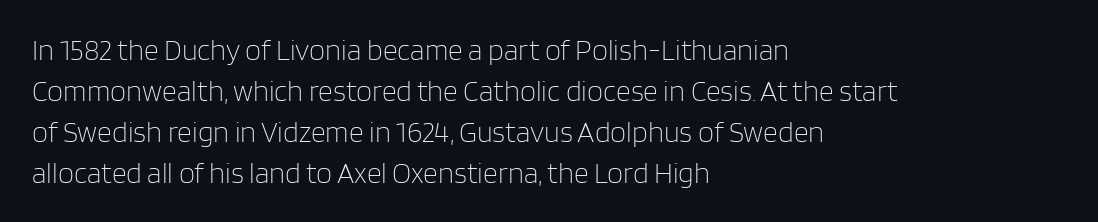
Q: Is the text bold? A: No.
Q: Is the text italic (slanted)? A: No, it is upright.
Q: Is the typeface a serif or a sans-serif typeface? A: Sans-serif.
Q: Is the text underlined? A: No.
Q: How is the paragraph aligned? A: Left-aligned.
Q: Is the spacing between letters normal or unusually wide? A: Normal.
Q: Is the spacing between lines tight, normal or loose? A: Normal.
Q: Width (condensed, normal, or wide)? A: Normal.
Q: Stroke contrast? A: Low.
Q: x-height? A: Large.
Q: Monospaced? A: No.
